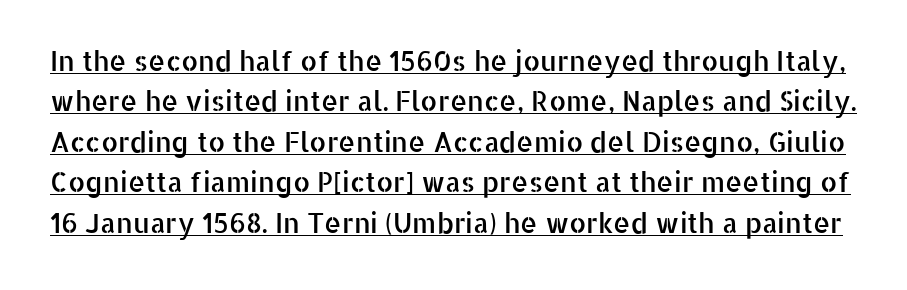
{"italic": "no", "underline": "yes", "line_spacing": "normal", "line_spacing_ratio": 1.5, "letter_spacing": "normal", "letter_spacing_em": 0.0, "glyph_px": 27}
